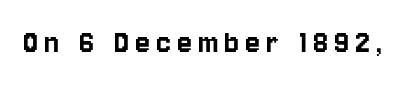
{"serif": "no", "italic": "no", "width": "condensed", "stroke_contrast": "low", "x_height": "large", "monospaced": "no", "underline": "no", "glyph_px": 34}
